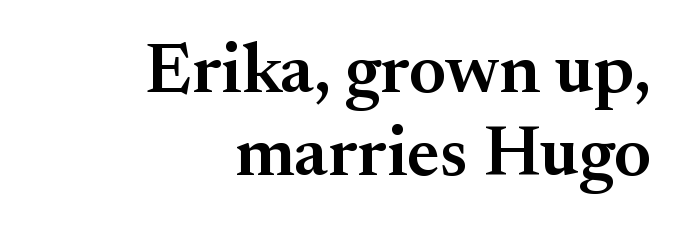
The gaps between neighbouring characters are ordinary and unremarkable. The baseline area is clear. Compared with a flush-left layout, this one pins lines to the opposite, right side. It's the straight-up-and-down kind of type.
